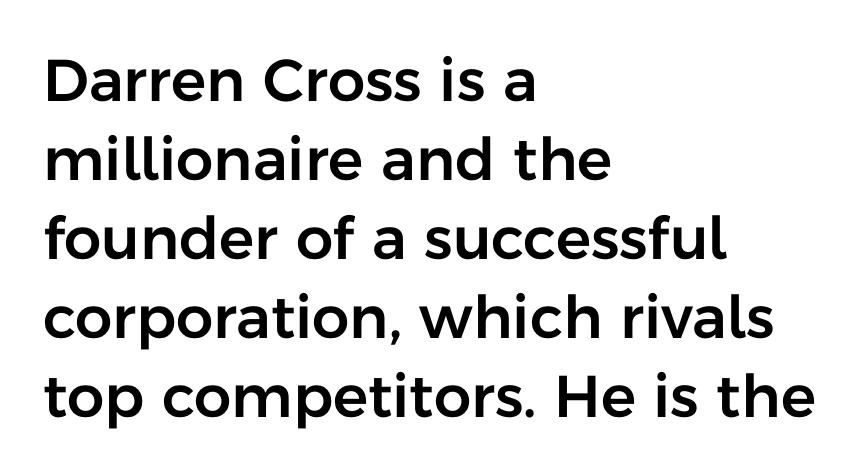
Check the space under the baseline: it is left empty. A normal amount of white space separates one row of letters from the next. The compositor pushed each line to the left boundary. Note the varied advance widths — an 'i' is clearly narrower than an 'm'. Do the letters lean? They stand straight.
